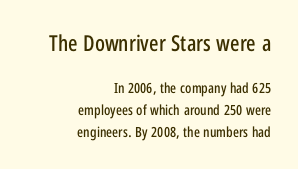
Q: Is the text italic (slanted)? A: No, it is upright.
Q: Is the text underlined? A: No.
Q: How is the paragraph aligned? A: Right-aligned.
Q: Is the spacing between letters normal or unusually wide? A: Normal.
Q: Is the spacing between lines tight, normal or loose? A: Normal.
Q: Which block of text is set in a larger size, the first (top) or the second (bottom)? A: The first (top) one.
